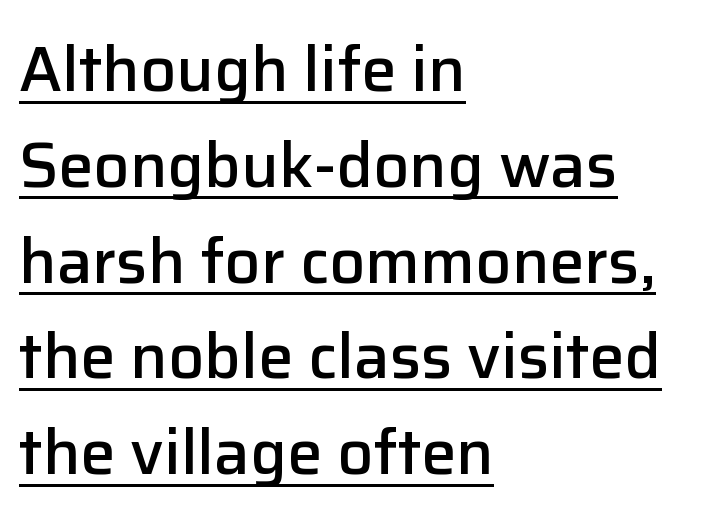
Q: Is the text bold? A: Semi-bold.
Q: Is the text italic (slanted)? A: No, it is upright.
Q: Is the typeface a serif or a sans-serif typeface? A: Sans-serif.
Q: Is the text underlined? A: Yes.
Q: How is the paragraph aligned? A: Left-aligned.
Q: Is the spacing between letters normal or unusually wide? A: Normal.
Q: Is the spacing between lines tight, normal or loose? A: Normal.
Q: Width (condensed, normal, or wide)? A: Normal.
Q: Stroke contrast? A: Low.
Q: x-height? A: Medium.
Q: Monospaced? A: No.
